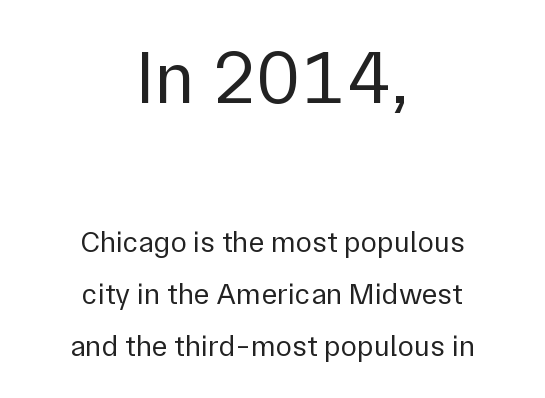
The image shows 75 px regular-weight sans-serif type, upright; set centered, line spacing 1.73x, normal letter spacing, not underlined; the first (top) block is 2.5x larger; low stroke contrast and a medium x-height.
